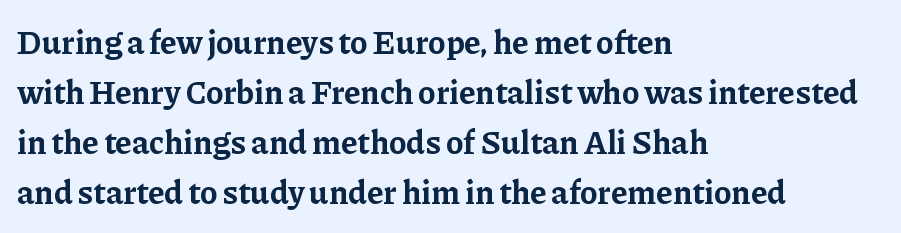
Q: Is the text bold? A: Yes.
Q: Is the text italic (slanted)? A: No, it is upright.
Q: Is the typeface a serif or a sans-serif typeface? A: Serif.
Q: Is the text underlined? A: No.
Q: How is the paragraph aligned? A: Left-aligned.
Q: Is the spacing between letters normal or unusually wide? A: Normal.
Q: Is the spacing between lines tight, normal or loose? A: Normal.
Q: Width (condensed, normal, or wide)? A: Normal.
Q: Stroke contrast? A: Low.
Q: x-height? A: Medium.
Q: Monospaced? A: No.
